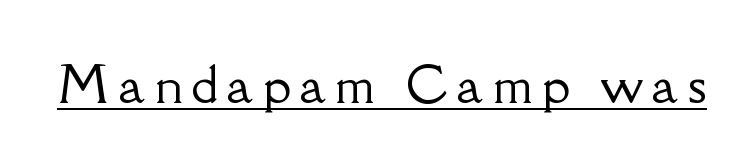
The rendering uses natural spacing where letterforms have individual widths. Regarding serifs, this sample has them. In terms of posture, this sample is upright. Compared with undecorated copy, this sample adds a rule below the words.
